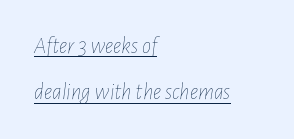
No heavy texture on the line: the type isn't bold. Style check: oblique. This sample uses plain, unmodified letter spacing. These characters rest on top of a visible drawn line. Every row of glyphs begins at an identical x-position on the left.
